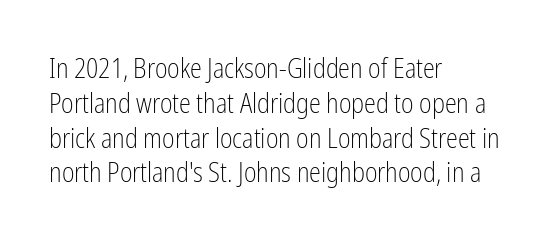
Q: Is the text bold? A: No.
Q: Is the text italic (slanted)? A: No, it is upright.
Q: Is the text underlined? A: No.
Q: How is the paragraph aligned? A: Left-aligned.
Q: Is the spacing between letters normal or unusually wide? A: Normal.
Q: Is the spacing between lines tight, normal or loose? A: Normal.
